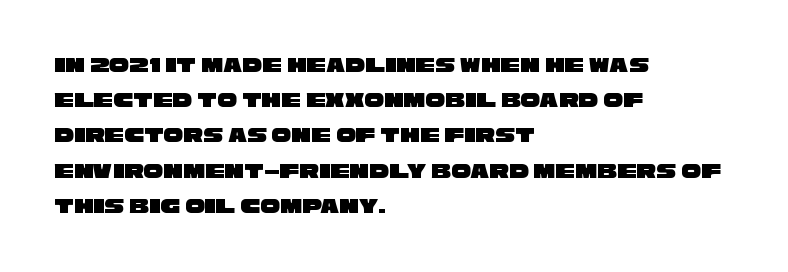
Default kerning and tracking; the words read as compact shapes. No word sits above an underline. This sample keeps an unexceptional amount of space between lines. Horizontal alignment here is leftward, the default for most running prose.
